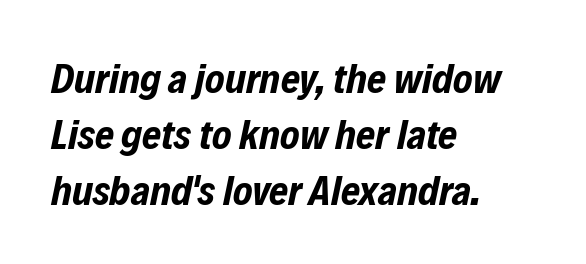
{"italic": "yes", "lean": "right", "slant_degrees": 12, "bold": "yes", "weight": "bold", "width": "condensed", "stroke_contrast": "low", "x_height": "medium", "monospaced": "no", "underline": "no", "align": "left", "line_spacing": "normal", "line_spacing_ratio": 1.36, "letter_spacing": "normal", "letter_spacing_em": 0.0, "glyph_px": 41}
